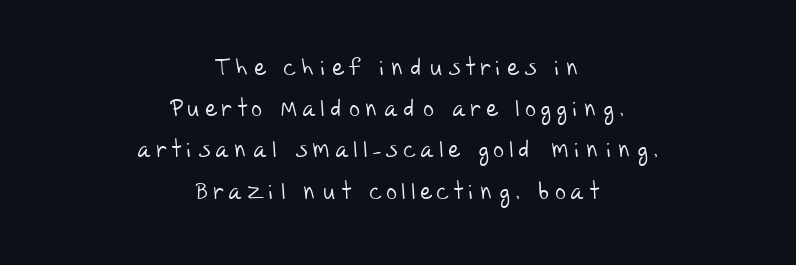
The words here are not underlined. What stands out about the letter spacing? Its width — letters are far apart. Notice how the passage keeps no hard edge, just a central spine. Heft: none added — not bold.
